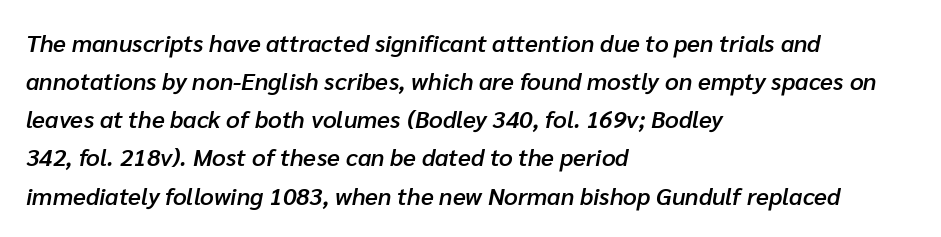
{"italic": "yes", "lean": "right", "slant_degrees": 10, "bold": "semi", "underline": "no", "align": "left", "line_spacing": "normal", "line_spacing_ratio": 1.59, "letter_spacing": "normal", "letter_spacing_em": 0.0, "glyph_px": 24}
